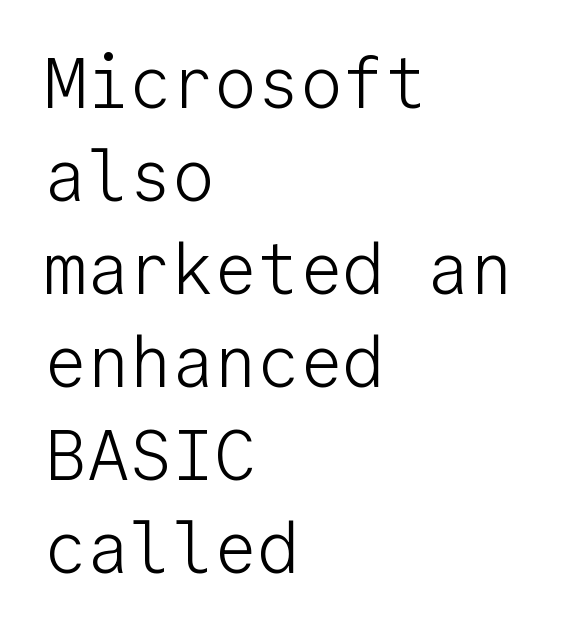
{"serif": "no", "italic": "no", "bold": "no", "weight": "light", "width": "normal", "stroke_contrast": "low", "x_height": "medium", "monospaced": "yes", "underline": "no", "align": "left", "line_spacing": "normal", "line_spacing_ratio": 1.31, "letter_spacing": "normal", "letter_spacing_em": 0.0, "glyph_px": 71}
